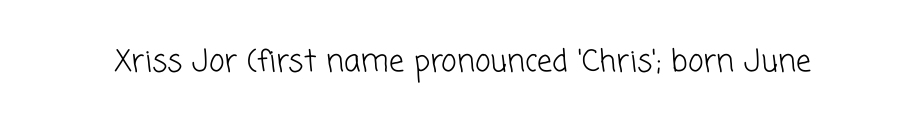
Each letter keeps its own natural width here, so spacing adapts to shape. Bold? No — there's no thickening of the strokes. Spacing between characters is what you'd get straight out of the box. Any mark beneath the type? The region is blank.
